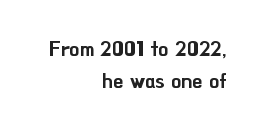
Q: Is the text italic (slanted)? A: No, it is upright.
Q: Is the text underlined? A: No.
Q: How is the paragraph aligned? A: Right-aligned.
Q: Is the spacing between letters normal or unusually wide? A: Normal.
Q: Is the spacing between lines tight, normal or loose? A: Normal.
